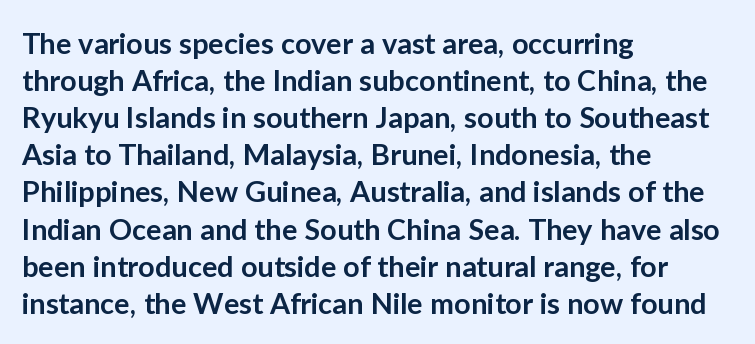
Q: Is the text bold? A: Semi-bold.
Q: Is the text italic (slanted)? A: No, it is upright.
Q: Is the typeface a serif or a sans-serif typeface? A: Sans-serif.
Q: Is the text underlined? A: No.
Q: How is the paragraph aligned? A: Left-aligned.
Q: Is the spacing between letters normal or unusually wide? A: Normal.
Q: Is the spacing between lines tight, normal or loose? A: Normal.
Q: Width (condensed, normal, or wide)? A: Normal.
Q: Stroke contrast? A: Low.
Q: x-height? A: Medium.
Q: Monospaced? A: No.
